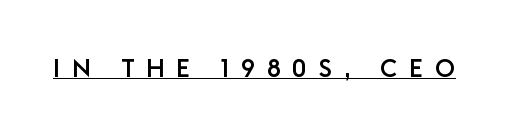
Q: Is the text italic (slanted)? A: No, it is upright.
Q: Is the text underlined? A: Yes.
Q: Is the spacing between letters normal or unusually wide? A: Unusually wide.
